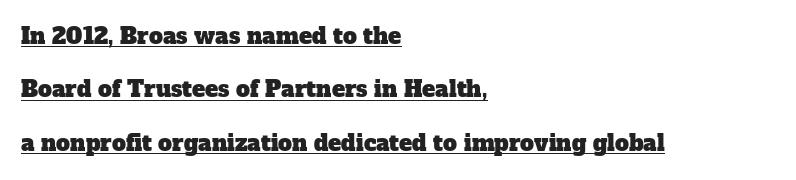
The image shows 22 px text type; set left-aligned, loose line spacing (2.43x), normal letter spacing, underlined.
